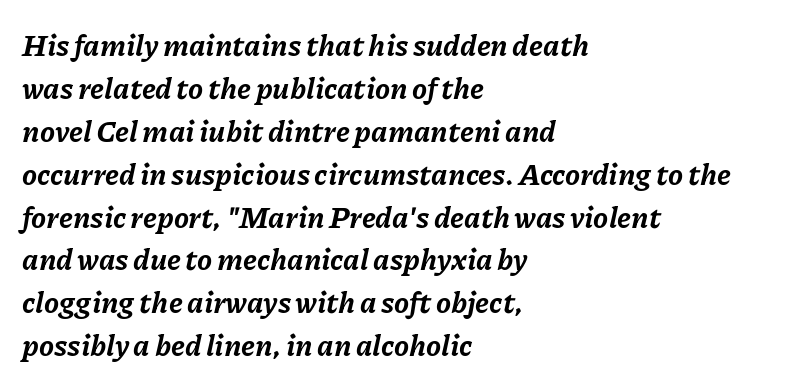
Q: Is the text bold? A: Yes.
Q: Is the text italic (slanted)? A: Yes, it leans right by about 11 degrees.
Q: Is the text underlined? A: No.
Q: How is the paragraph aligned? A: Left-aligned.
Q: Is the spacing between letters normal or unusually wide? A: Normal.
Q: Is the spacing between lines tight, normal or loose? A: Normal.
Q: Width (condensed, normal, or wide)? A: Normal.
Q: Stroke contrast? A: Low.
Q: x-height? A: Medium.
Q: Monospaced? A: No.
